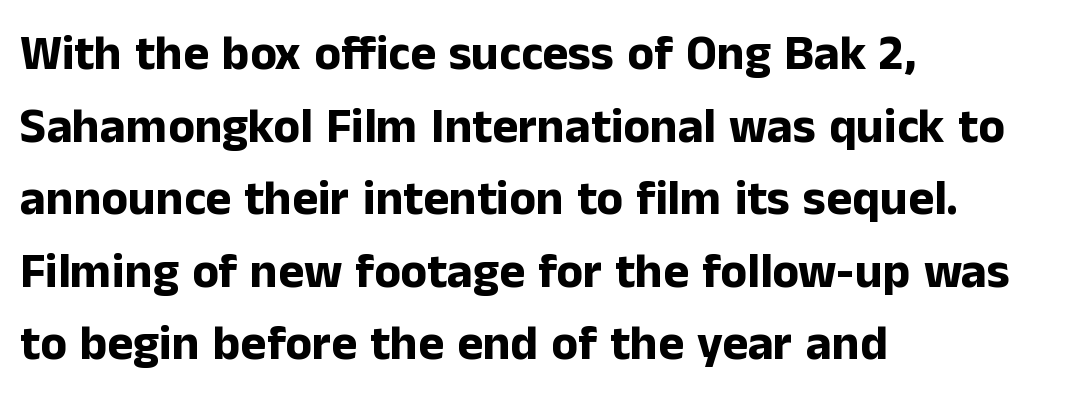
The image shows 49 px bold sans-serif type, upright; set left-aligned, normal line spacing (1.48x), normal letter spacing, not underlined; low stroke contrast and a medium x-height.
